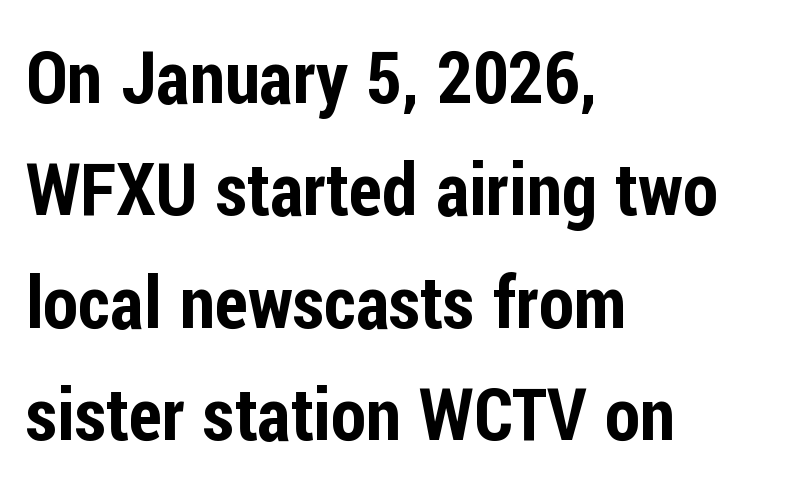
The image shows 72 px condensed sans-serif type, upright; set left-aligned, normal line spacing (1.56x), normal letter spacing, not underlined; low stroke contrast and a medium x-height.
